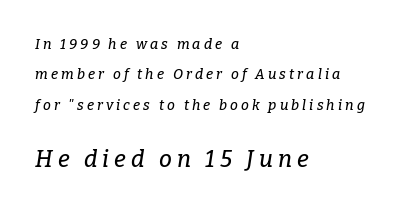
The image shows 23 px text type, italic (leaning right); set left-aligned, loose line spacing (2.17x), unusually wide letter spacing (+0.22 em), not underlined; the second (bottom) block is 1.64x larger.
